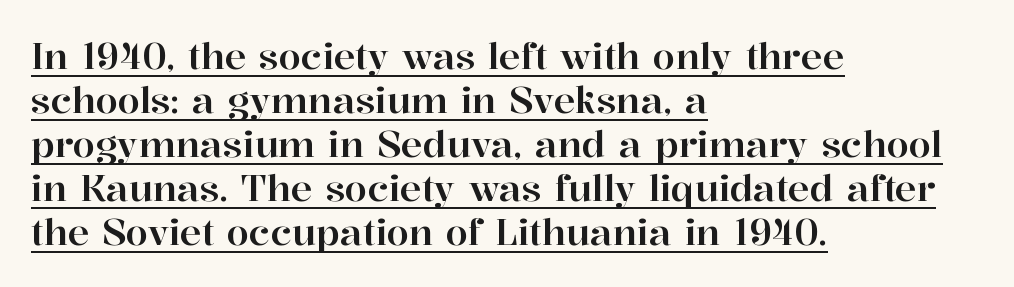
{"serif": "yes", "italic": "no", "width": "normal", "stroke_contrast": "high", "x_height": "medium", "monospaced": "no", "underline": "yes", "align": "left", "line_spacing_ratio": 1.22, "letter_spacing": "normal", "letter_spacing_em": 0.0, "glyph_px": 36}
